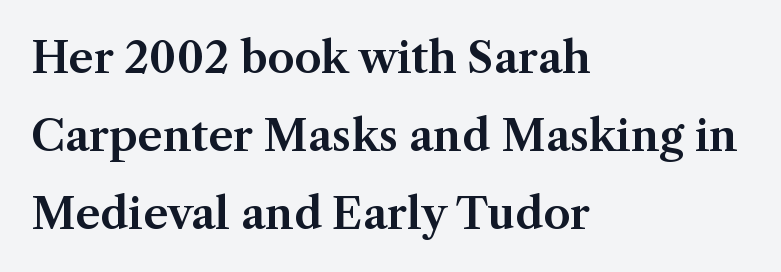
Q: Is the text italic (slanted)? A: No, it is upright.
Q: Is the typeface a serif or a sans-serif typeface? A: Serif.
Q: Is the text underlined? A: No.
Q: How is the paragraph aligned? A: Left-aligned.
Q: Is the spacing between letters normal or unusually wide? A: Normal.
Q: Width (condensed, normal, or wide)? A: Normal.
Q: Stroke contrast? A: Medium.
Q: x-height? A: Medium.
Q: Monospaced? A: No.
